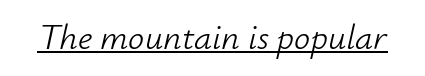
{"italic": "yes", "lean": "right", "slant_degrees": 12, "bold": "no", "weight": "light", "width": "normal", "stroke_contrast": "low", "x_height": "small", "monospaced": "no", "underline": "yes", "letter_spacing": "normal", "letter_spacing_em": 0.0, "glyph_px": 36}
